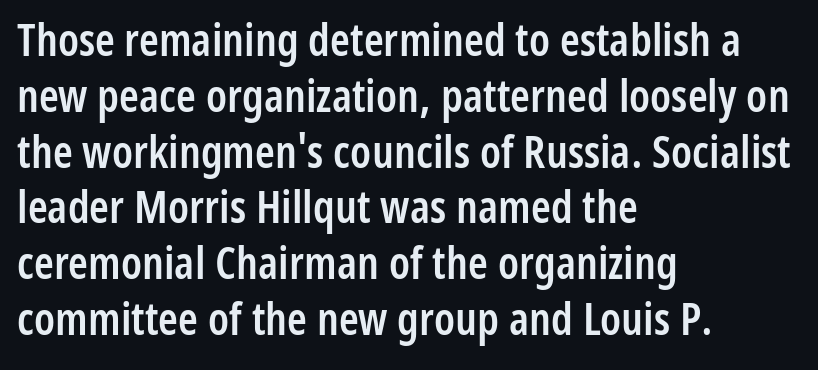
Italic: no, the glyphs are upright roman. How are the letters spaced? Ordinarily, with no added tracking. Teacher's note: observe the even left margin — that is flush-left alignment. Check the space under the baseline: it is left empty. Typographically, this falls in the sans-serif category. Typesetter's note: demi weight, one step under bold.
